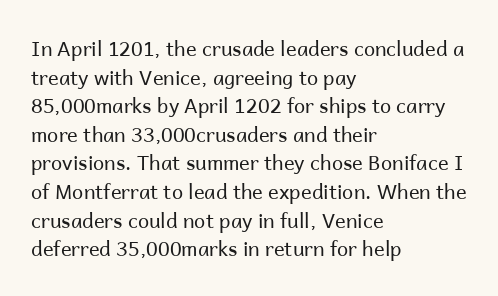
Honestly, the letter spacing is just normal — you wouldn't notice it. Every row of glyphs begins at an identical x-position on the left. The lettering holds an erect, upright posture throughout. A typesetter would call this leading conventional body-copy spacing.
